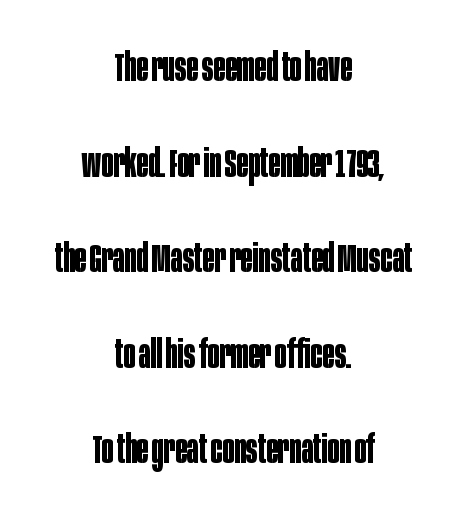
Q: Is the text bold? A: Yes.
Q: Is the text italic (slanted)? A: No, it is upright.
Q: Is the typeface a serif or a sans-serif typeface? A: Sans-serif.
Q: Is the text underlined? A: No.
Q: How is the paragraph aligned? A: Centered.
Q: Is the spacing between letters normal or unusually wide? A: Normal.
Q: Is the spacing between lines tight, normal or loose? A: Loose.
Q: Width (condensed, normal, or wide)? A: Condensed.
Q: Stroke contrast? A: Low.
Q: x-height? A: Large.
Q: Monospaced? A: No.
